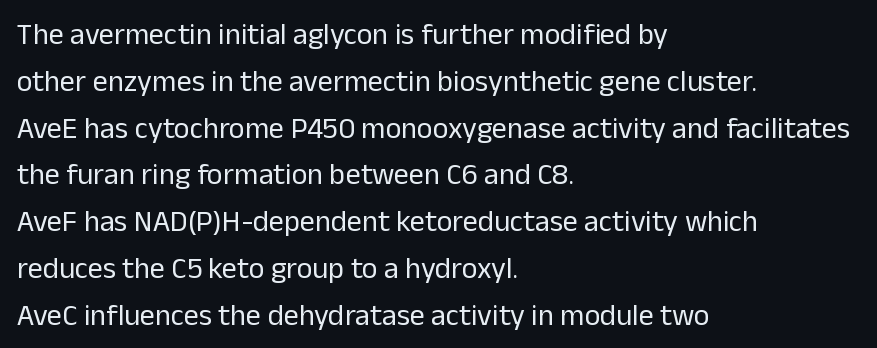
Q: Is the text bold? A: No.
Q: Is the text italic (slanted)? A: No, it is upright.
Q: Is the typeface a serif or a sans-serif typeface? A: Sans-serif.
Q: Is the text underlined? A: No.
Q: How is the paragraph aligned? A: Left-aligned.
Q: Is the spacing between letters normal or unusually wide? A: Normal.
Q: Is the spacing between lines tight, normal or loose? A: Normal.
Q: Width (condensed, normal, or wide)? A: Normal.
Q: Stroke contrast? A: Low.
Q: x-height? A: Medium.
Q: Monospaced? A: No.
